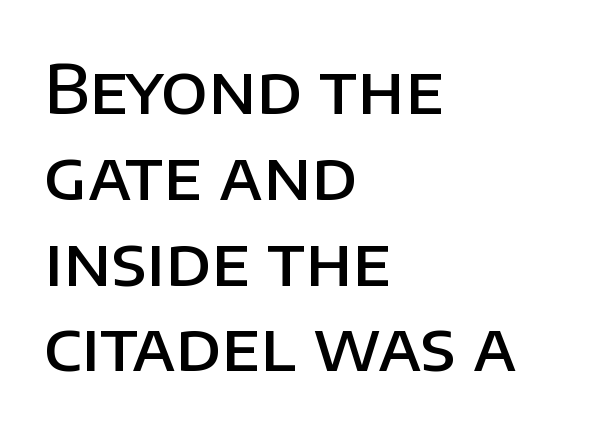
{"serif": "no", "italic": "no", "bold": "semi", "weight": "semibold", "width": "normal", "stroke_contrast": "low", "x_height": "large", "monospaced": "no", "underline": "no", "align": "left", "line_spacing": "normal", "line_spacing_ratio": 1.28, "letter_spacing": "normal", "letter_spacing_em": 0.0, "glyph_px": 67}
